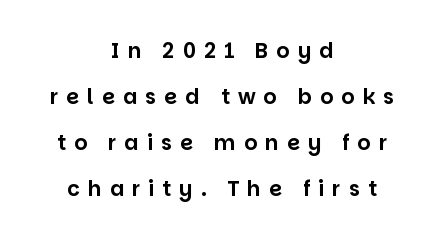
The image shows 21 px text type, upright; set centered, loose line spacing (2.19x), unusually wide letter spacing (+0.38 em), not underlined.
